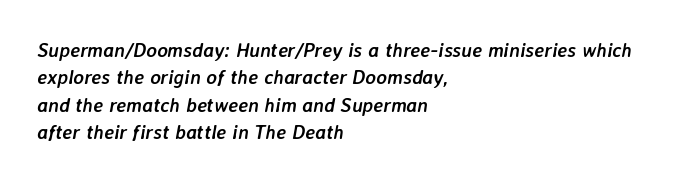
Q: Is the text bold? A: Yes.
Q: Is the text italic (slanted)? A: Yes, it leans right by about 7 degrees.
Q: Is the text underlined? A: No.
Q: How is the paragraph aligned? A: Left-aligned.
Q: Is the spacing between letters normal or unusually wide? A: Normal.
Q: Is the spacing between lines tight, normal or loose? A: Normal.
